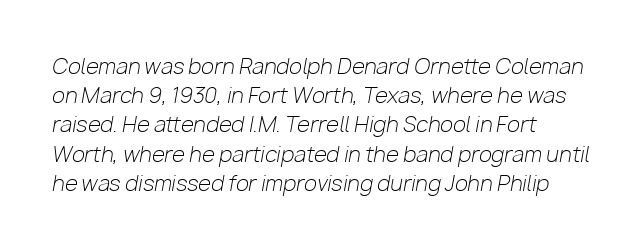
The image shows 21 px text type, italic (leaning right); set left-aligned, normal line spacing (1.39x), normal letter spacing, not underlined.
